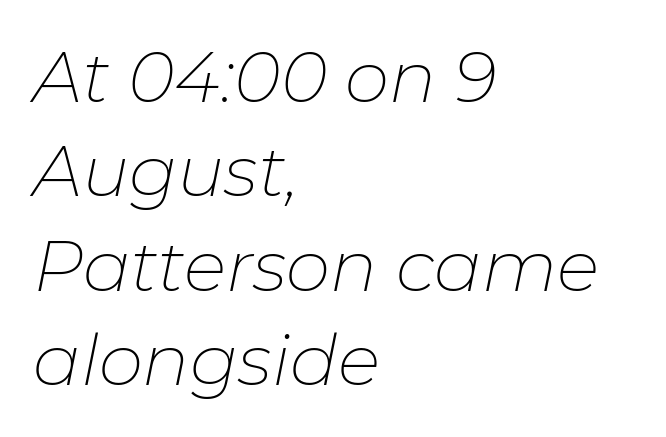
Q: Is the text bold? A: No.
Q: Is the text italic (slanted)? A: Yes, it leans right by about 11 degrees.
Q: Is the text underlined? A: No.
Q: How is the paragraph aligned? A: Left-aligned.
Q: Is the spacing between letters normal or unusually wide? A: Normal.
Q: Is the spacing between lines tight, normal or loose? A: Normal.
Q: Width (condensed, normal, or wide)? A: Normal.
Q: Stroke contrast? A: Low.
Q: x-height? A: Medium.
Q: Monospaced? A: No.
